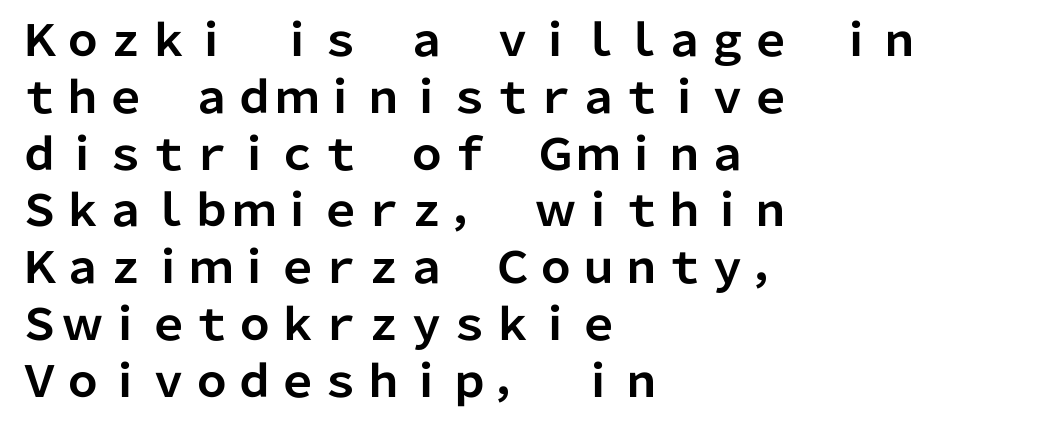
Q: Is the text bold? A: Yes.
Q: Is the text italic (slanted)? A: No, it is upright.
Q: Is the typeface a serif or a sans-serif typeface? A: Sans-serif.
Q: Is the text underlined? A: No.
Q: How is the paragraph aligned? A: Left-aligned.
Q: Is the spacing between letters normal or unusually wide? A: Normal.
Q: Is the spacing between lines tight, normal or loose? A: Normal.
Q: Width (condensed, normal, or wide)? A: Normal.
Q: Stroke contrast? A: Low.
Q: x-height? A: Medium.
Q: Monospaced? A: No.
